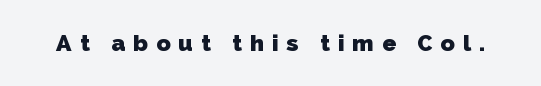
The image shows 23 px bold type; set unusually wide letter spacing (+0.35 em), not underlined.
